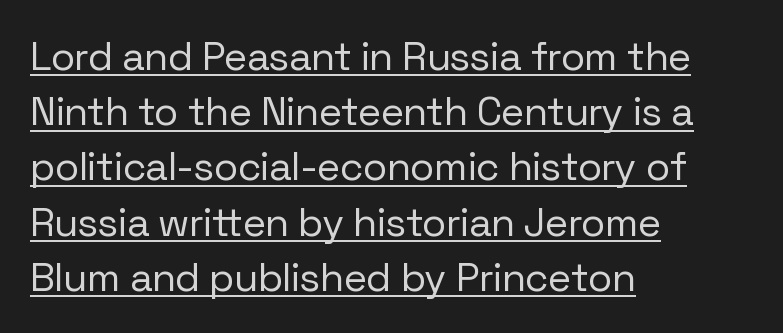
Upright lettering throughout. Stroke terminals: plain, sans-serif. Character widths vary here, with narrow letters taking less room than wide ones. The horizontal fit of the characters is conventional and even.
